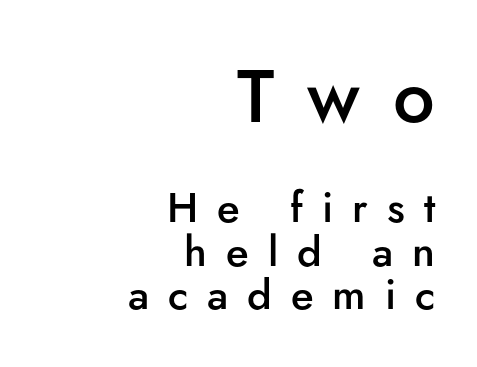
Q: Is the text bold? A: Semi-bold.
Q: Is the text italic (slanted)? A: No, it is upright.
Q: Is the typeface a serif or a sans-serif typeface? A: Sans-serif.
Q: Is the text underlined? A: No.
Q: How is the paragraph aligned? A: Right-aligned.
Q: Is the spacing between letters normal or unusually wide? A: Unusually wide.
Q: Is the spacing between lines tight, normal or loose? A: Tight.
Q: Which block of text is set in a larger size, the first (top) or the second (bottom)? A: The first (top) one.
Q: Width (condensed, normal, or wide)? A: Normal.
Q: Stroke contrast? A: Low.
Q: x-height? A: Small.
Q: Monospaced? A: No.
